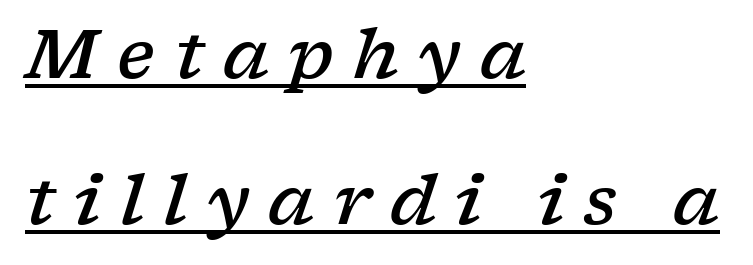
The typesetter chose a ragged-right arrangement here. What decoration does the sample have? An underline. Font category for this specimen: serif. Is there much room between lines? Yes — plenty of vertical air separates them. Strokes here are thickened, but only to semibold level. The face used here is proportionally spaced, like ordinary book or web type.
